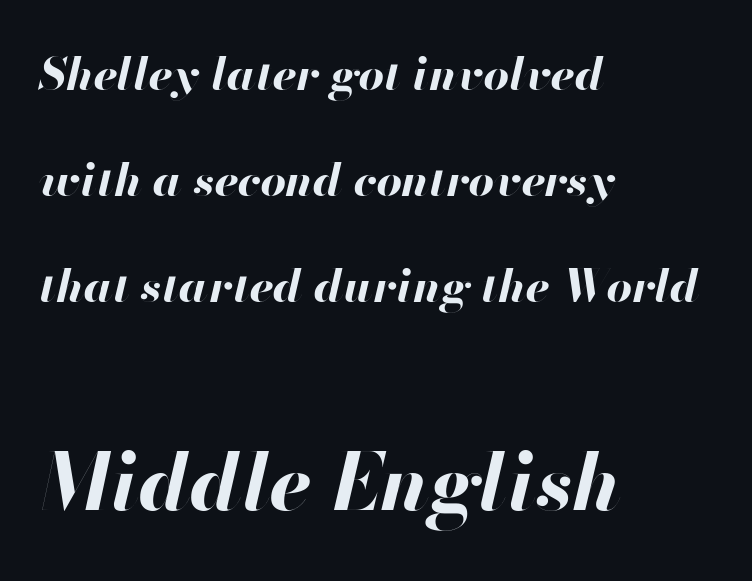
{"italic": "yes", "lean": "right", "slant_degrees": 13, "bold": "yes", "weight": "bold", "width": "normal", "stroke_contrast": "high", "x_height": "small", "monospaced": "no", "underline": "no", "align": "left", "line_spacing": "loose", "line_spacing_ratio": 2.36, "letter_spacing": "normal", "letter_spacing_em": 0.0, "larger_block": "second", "size_ratio": 1.76, "glyph_px": 79}
